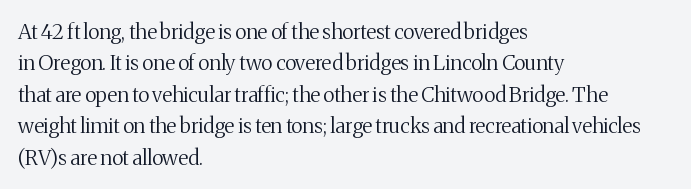
{"italic": "no", "bold": "no", "underline": "no", "align": "left", "line_spacing": "normal", "line_spacing_ratio": 1.5, "letter_spacing": "normal", "letter_spacing_em": 0.0, "glyph_px": 21}
